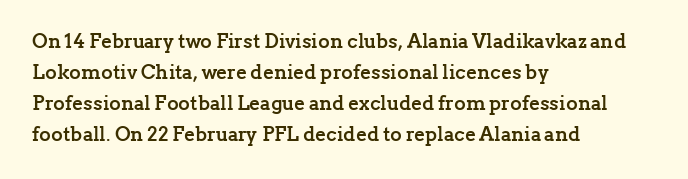
The image shows 20 px bold type, upright; set left-aligned, normal line spacing (1.55x), normal letter spacing, not underlined.
